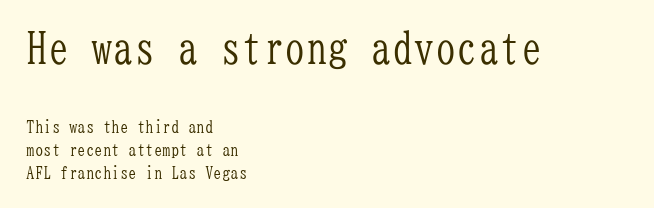
{"serif": "yes", "italic": "no", "bold": "no", "weight": "light", "width": "condensed", "stroke_contrast": "low", "x_height": "medium", "monospaced": "yes", "underline": "no", "align": "left", "line_spacing": "normal", "line_spacing_ratio": 1.34, "letter_spacing": "normal", "letter_spacing_em": 0.0, "larger_block": "first", "size_ratio": 2.53, "glyph_px": 43}
